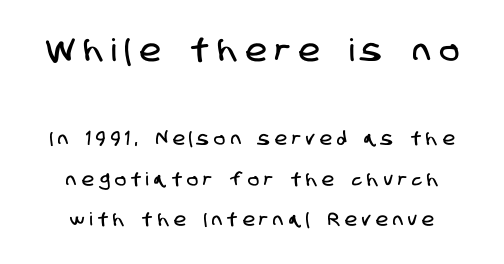
Compared with typical paragraphs, the rows here are farther apart. Descenders hang freely into open space. Are there feet on the stems? There aren't — it's a sans. Note the varied advance widths — an 'i' is clearly narrower than an 'm'.
